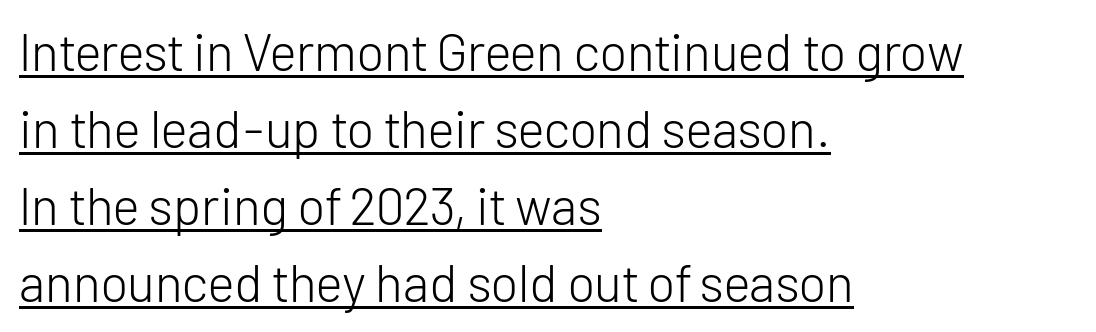
{"serif": "no", "italic": "no", "bold": "no", "weight": "light", "width": "normal", "stroke_contrast": "low", "x_height": "medium", "monospaced": "no", "underline": "yes", "align": "left", "line_spacing": "normal", "line_spacing_ratio": 1.48, "letter_spacing": "normal", "letter_spacing_em": 0.0, "glyph_px": 52}
